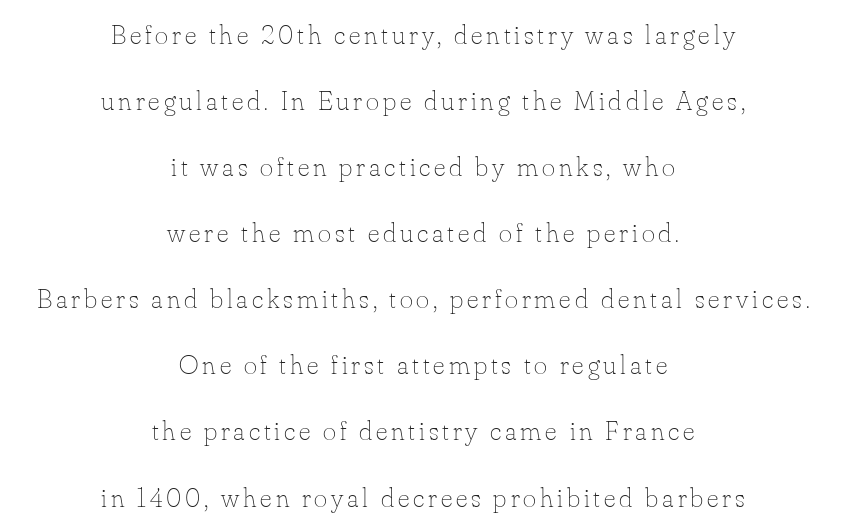
Upright lettering throughout. Any mark beneath the type? The region is blank. This sample is center-justified, so both line endings float freely. The cut favours lightness, reaching ordinary text weight at its darkest.
